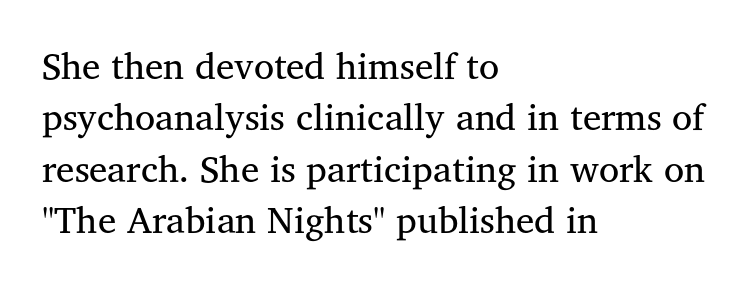
{"serif": "yes", "italic": "no", "bold": "no", "weight": "regular", "width": "normal", "stroke_contrast": "medium", "x_height": "medium", "monospaced": "no", "underline": "no", "align": "left", "line_spacing": "normal", "line_spacing_ratio": 1.39, "letter_spacing": "normal", "letter_spacing_em": 0.0, "glyph_px": 37}
